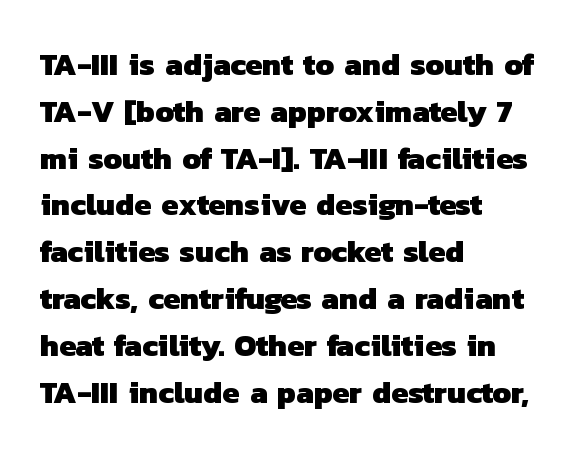
Is the block centered? No — it sits flush against the left margin. This rendering features lettering with no underline. Looks like regular typesetting: each glyph gets only the width it needs. I'd describe the lettering as bold — thick and assertive.
